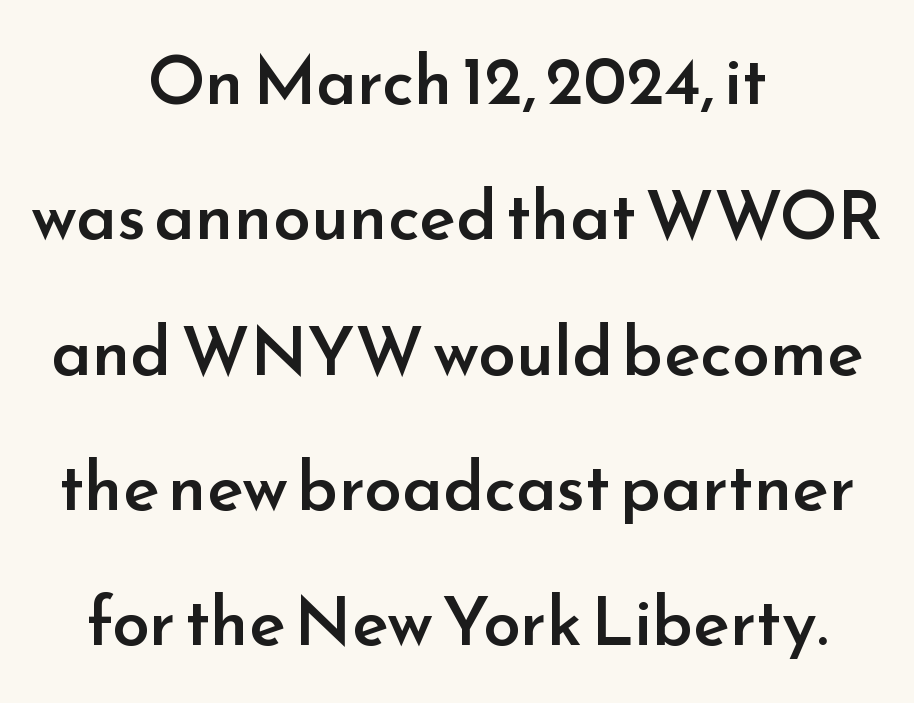
Q: Is the text bold? A: Semi-bold.
Q: Is the text italic (slanted)? A: No, it is upright.
Q: Is the typeface a serif or a sans-serif typeface? A: Sans-serif.
Q: Is the text underlined? A: No.
Q: How is the paragraph aligned? A: Centered.
Q: Is the spacing between letters normal or unusually wide? A: Normal.
Q: Is the spacing between lines tight, normal or loose? A: Loose.
Q: Width (condensed, normal, or wide)? A: Normal.
Q: Stroke contrast? A: Low.
Q: x-height? A: Small.
Q: Monospaced? A: No.
